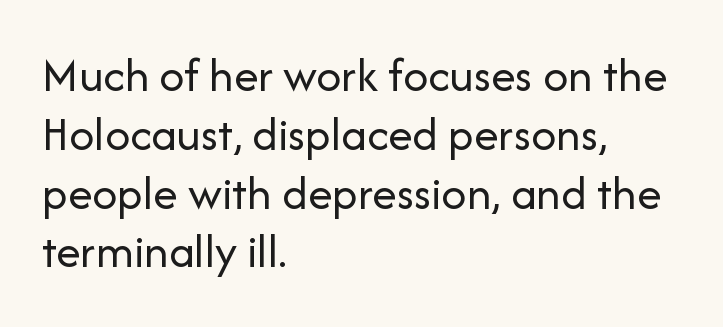
Q: Is the text bold? A: No.
Q: Is the text italic (slanted)? A: No, it is upright.
Q: Is the typeface a serif or a sans-serif typeface? A: Sans-serif.
Q: Is the text underlined? A: No.
Q: How is the paragraph aligned? A: Left-aligned.
Q: Is the spacing between letters normal or unusually wide? A: Normal.
Q: Width (condensed, normal, or wide)? A: Normal.
Q: Stroke contrast? A: Low.
Q: x-height? A: Medium.
Q: Monospaced? A: No.
